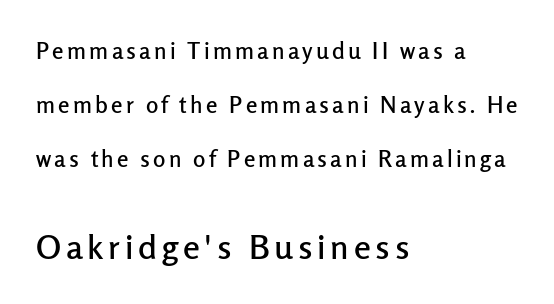
{"serif": "no", "italic": "no", "width": "normal", "stroke_contrast": "low", "x_height": "medium", "monospaced": "no", "underline": "no", "align": "left", "line_spacing": "loose", "line_spacing_ratio": 2.35, "larger_block": "second", "size_ratio": 1.48, "glyph_px": 34}
